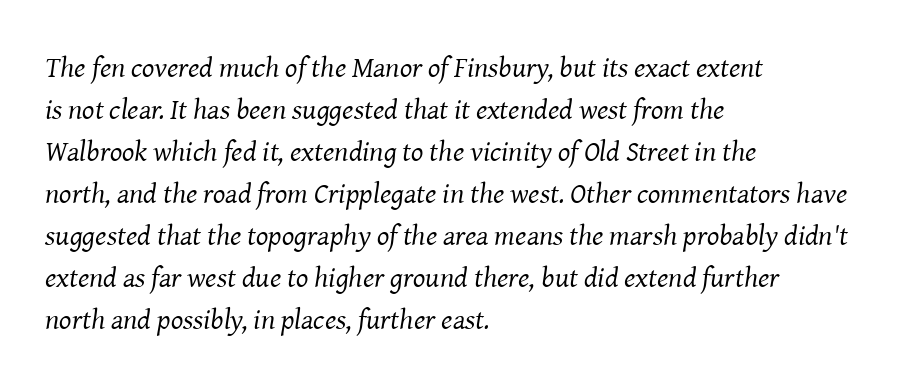
The image shows 29 px regular-weight serif type, italic (leaning right); set left-aligned, normal line spacing (1.45x), normal letter spacing, not underlined; medium stroke contrast and a medium x-height.
